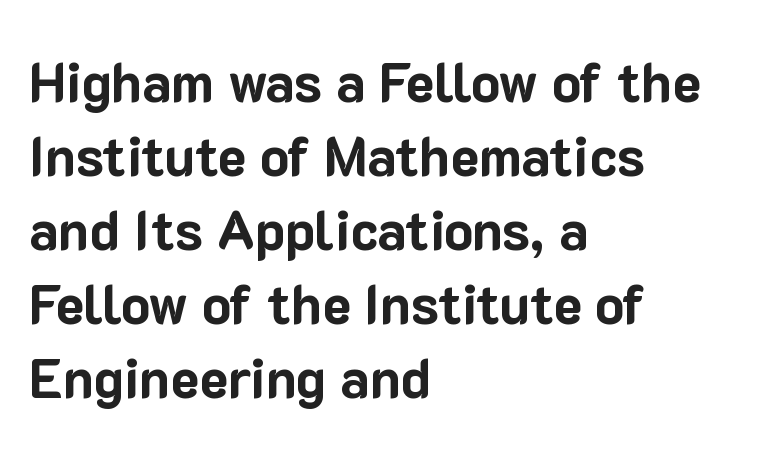
Q: Is the text bold? A: Yes.
Q: Is the text italic (slanted)? A: No, it is upright.
Q: Is the typeface a serif or a sans-serif typeface? A: Sans-serif.
Q: Is the text underlined? A: No.
Q: How is the paragraph aligned? A: Left-aligned.
Q: Is the spacing between letters normal or unusually wide? A: Normal.
Q: Is the spacing between lines tight, normal or loose? A: Normal.
Q: Width (condensed, normal, or wide)? A: Normal.
Q: Stroke contrast? A: Low.
Q: x-height? A: Medium.
Q: Monospaced? A: No.
